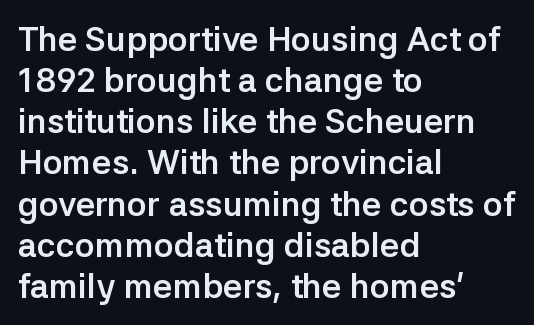
{"serif": "no", "italic": "no", "bold": "yes", "weight": "semibold", "width": "normal", "stroke_contrast": "low", "x_height": "medium", "monospaced": "no", "underline": "no", "align": "left", "line_spacing_ratio": 1.21, "letter_spacing": "normal", "letter_spacing_em": 0.0, "glyph_px": 34}
